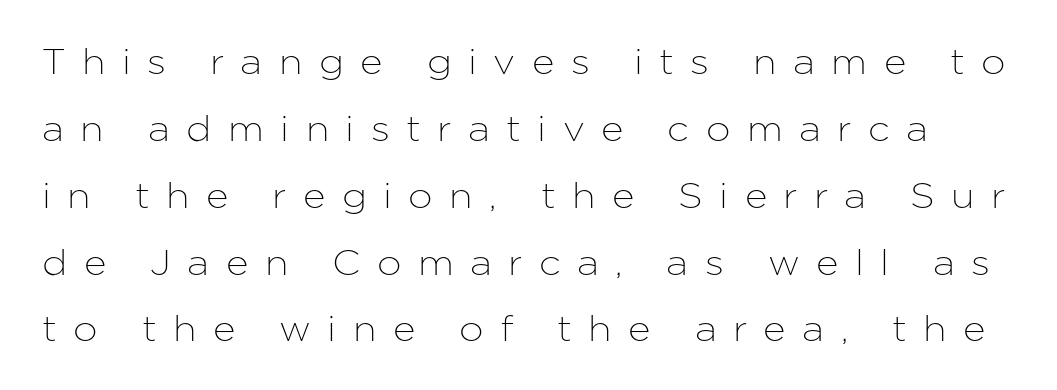
The face used here is rendered with a markedly widened letterfit. Style check: upright. This sample has the flowing, uneven cadence of proportional lettering. Compared with typical paragraphs, the rows here are farther apart.
